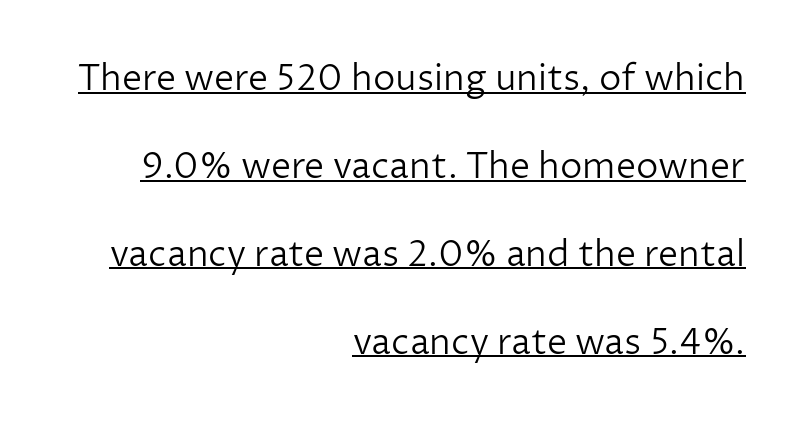
The image shows 36 px light sans-serif type, upright; set right-aligned, loose line spacing (2.44x), normal letter spacing, underlined; low stroke contrast and a medium x-height.
